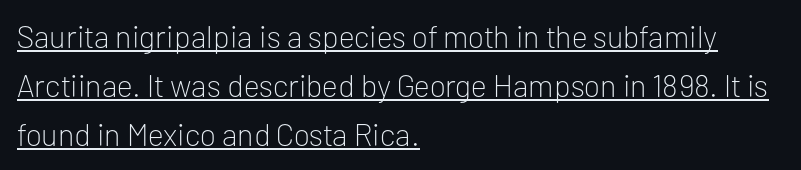
The rendered words wear a rule along their underside. Leading matches the norm, producing a regular column. A typesetter would mark this as roman, not italic. The letters advance in unequal steps, a hallmark of proportional type. The rendering anchors every line to the left-hand side. The strokes are not fattened; the text isn't bold.
